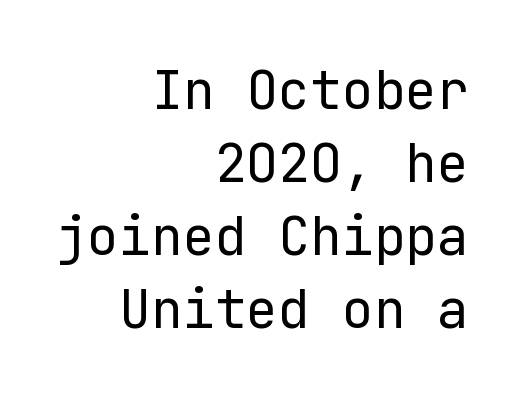
No extra tracking has been applied to these lines. The cut favours lightness, reaching ordinary text weight at its darkest. Caption: multi-line text, flush right, ragged left. The foot of each line stays bare and open. Examine the stroke ends and you'll find no serifs.
